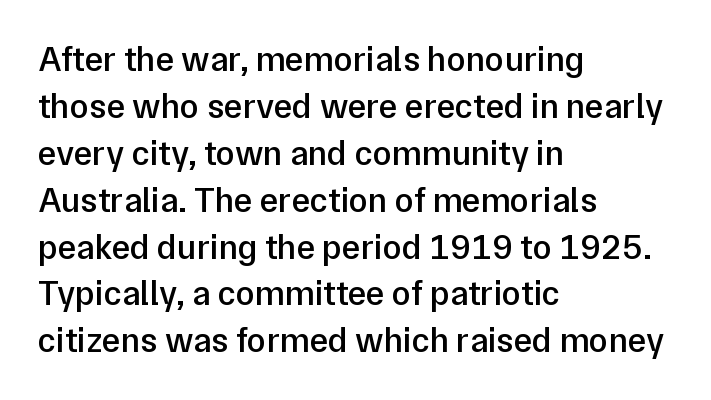
The image shows 35 px semibold sans-serif type, upright; set left-aligned, normal line spacing (1.34x), normal letter spacing, not underlined; low stroke contrast and a medium x-height.
